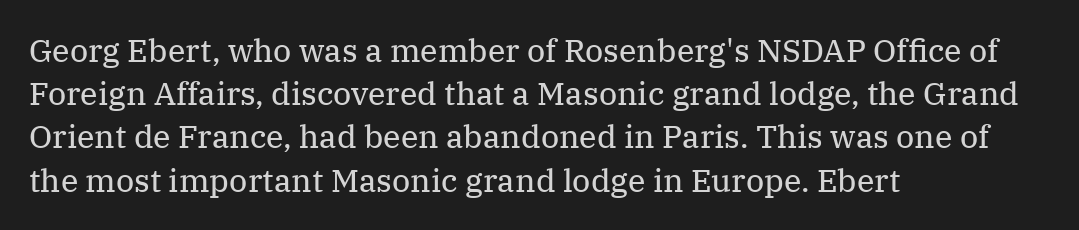
{"serif": "yes", "italic": "no", "bold": "no", "weight": "regular", "width": "normal", "stroke_contrast": "medium", "x_height": "medium", "monospaced": "no", "underline": "no", "align": "left", "line_spacing": "normal", "line_spacing_ratio": 1.35, "letter_spacing": "normal", "letter_spacing_em": 0.0, "glyph_px": 32}
